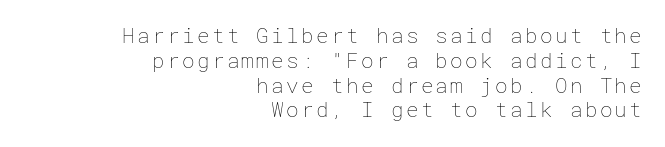
Italic? Not at all — the glyphs are vertical. The lines are quadded right. The string is rendered with underlining switched off. Think standard paragraph weight, or any step lighter than that.
